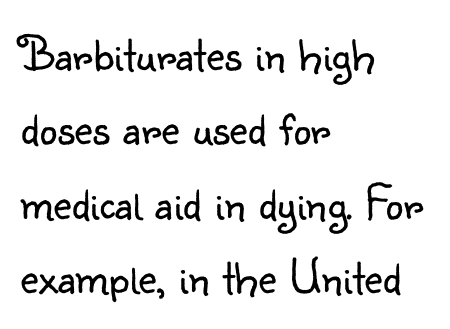
Q: Is the text bold? A: No.
Q: Is the text italic (slanted)? A: No, it is upright.
Q: Is the typeface a serif or a sans-serif typeface? A: Sans-serif.
Q: Is the text underlined? A: No.
Q: How is the paragraph aligned? A: Left-aligned.
Q: Is the spacing between letters normal or unusually wide? A: Normal.
Q: Is the spacing between lines tight, normal or loose? A: Normal.
Q: Width (condensed, normal, or wide)? A: Normal.
Q: Stroke contrast? A: Low.
Q: x-height? A: Small.
Q: Monospaced? A: No.
